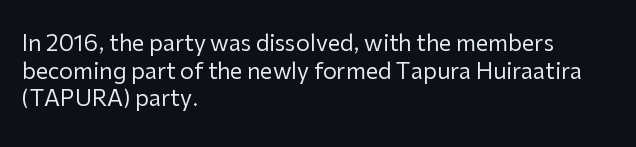
The typeface has the unassuming heft of standard copy or less. Vertical strokes here are truly vertical. A clean baseline with only descenders dipping below it. Default kerning and tracking; the words read as compact shapes.
